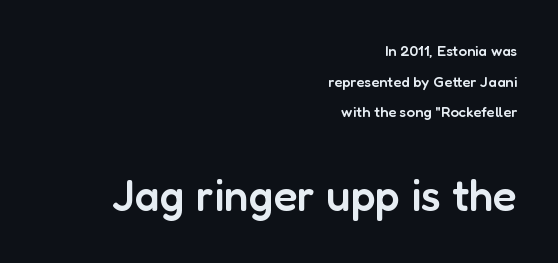
{"serif": "no", "italic": "no", "bold": "semi", "weight": "semibold", "width": "normal", "stroke_contrast": "low", "x_height": "medium", "monospaced": "no", "underline": "no", "align": "right", "line_spacing": "loose", "line_spacing_ratio": 2.04, "letter_spacing": "normal", "letter_spacing_em": 0.0, "larger_block": "second", "size_ratio": 2.93, "glyph_px": 44}
